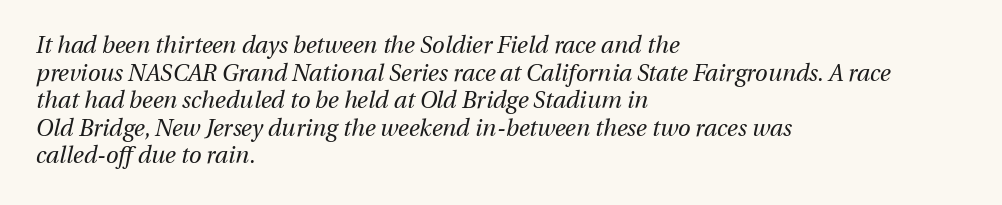
The type is set solid horizontally, with unmodified tracking. Weight: not bold — regular or lighter. Has an underline been added? It has not. Leftover space on each line is placed entirely after the last word. Slant detected: the letters are inclined.
